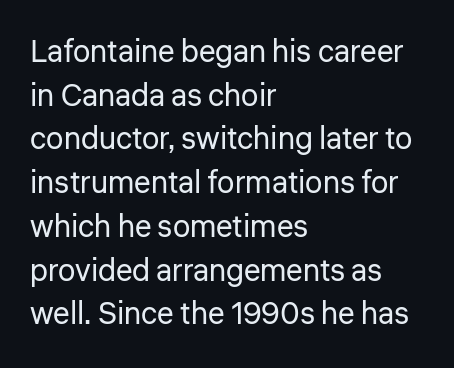
Q: Is the text bold? A: No.
Q: Is the text italic (slanted)? A: No, it is upright.
Q: Is the typeface a serif or a sans-serif typeface? A: Sans-serif.
Q: Is the text underlined? A: No.
Q: How is the paragraph aligned? A: Left-aligned.
Q: Is the spacing between letters normal or unusually wide? A: Normal.
Q: Is the spacing between lines tight, normal or loose? A: Normal.
Q: Width (condensed, normal, or wide)? A: Normal.
Q: Stroke contrast? A: Low.
Q: x-height? A: Medium.
Q: Monospaced? A: No.
